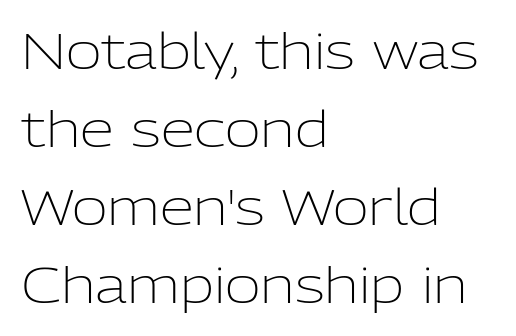
The image shows 49 px light sans-serif type, upright; set left-aligned, normal line spacing (1.59x), normal letter spacing, not underlined; low stroke contrast and a medium x-height.
